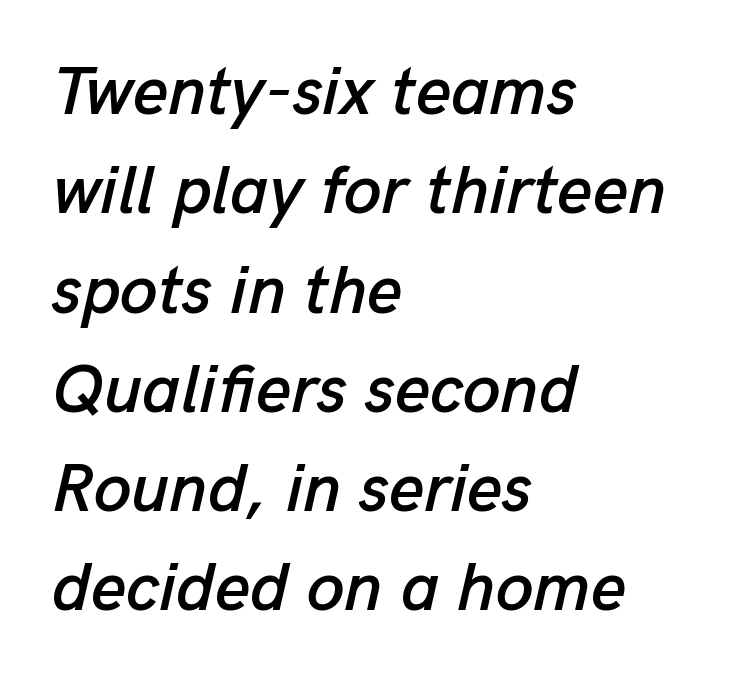
Q: Is the text italic (slanted)? A: Yes, it leans right by about 13 degrees.
Q: Is the text underlined? A: No.
Q: How is the paragraph aligned? A: Left-aligned.
Q: Is the spacing between letters normal or unusually wide? A: Normal.
Q: Is the spacing between lines tight, normal or loose? A: Normal.
Q: Width (condensed, normal, or wide)? A: Normal.
Q: Stroke contrast? A: Low.
Q: x-height? A: Medium.
Q: Monospaced? A: No.
